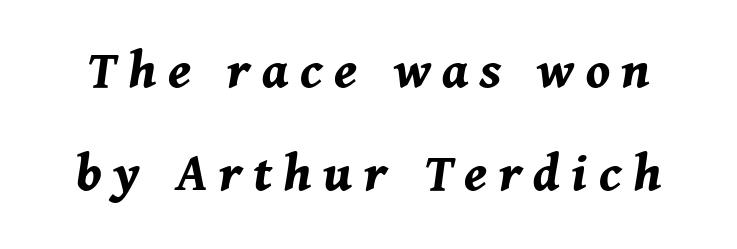
Tracking value appears strongly positive — letters spread wide. Tall strokes in this sample are angled rather than plumb. A bare baseline throughout the passage. Proportional: the letters do not fall into vertical columns. Weight: bold.
